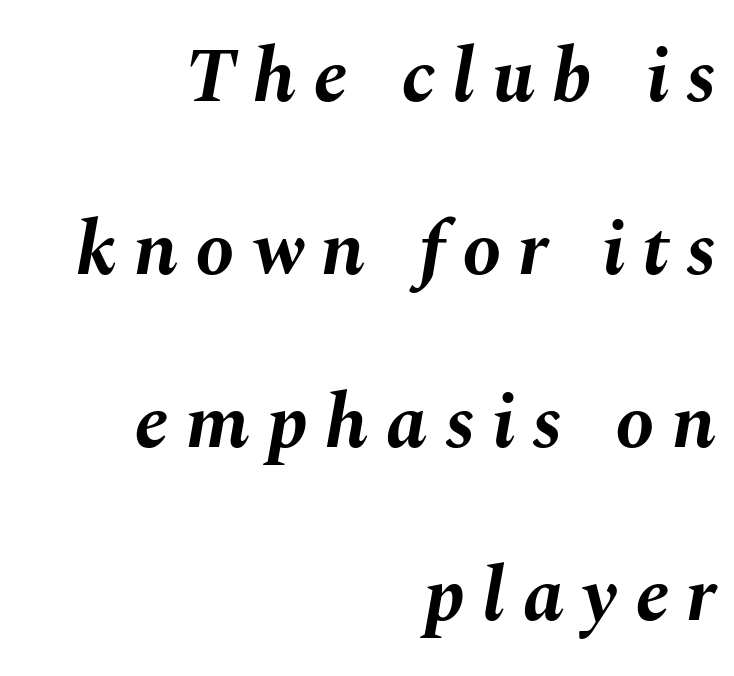
This sample uses expanded letter spacing, leaving extra air between glyphs. The letters advance in unequal steps, a hallmark of proportional type. Set as a true bold cut, around the 700 mark. This sample uses an oblique cut, with every glyph tilted off the vertical. The lines in this sample share a right terminus and differ only in where they begin.
